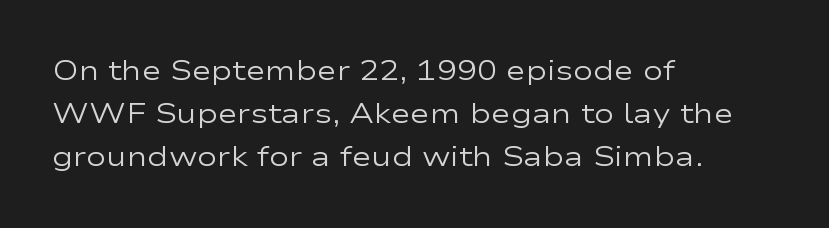
Q: Is the text bold? A: No.
Q: Is the text italic (slanted)? A: No, it is upright.
Q: Is the text underlined? A: No.
Q: How is the paragraph aligned? A: Left-aligned.
Q: Is the spacing between letters normal or unusually wide? A: Normal.
Q: Is the spacing between lines tight, normal or loose? A: Normal.
